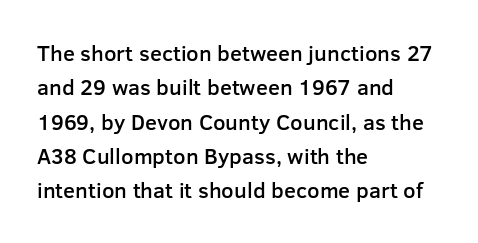
The lines in this sample share a left origin and differ only in where they stop. Firm but not heavy-handed strokes: this text is semibold. A typesetter would call this leading conventional body-copy spacing. Decoration check: the copy has no underline. There is no visible air inserted between adjacent glyphs. Ordinary non-slanted type is in use.
